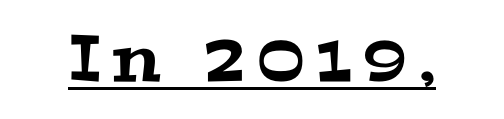
Q: Is the typeface a serif or a sans-serif typeface? A: Serif.
Q: Is the text underlined? A: Yes.
Q: Width (condensed, normal, or wide)? A: Wide.
Q: Stroke contrast? A: Medium.
Q: x-height? A: Medium.
Q: Monospaced? A: No.
